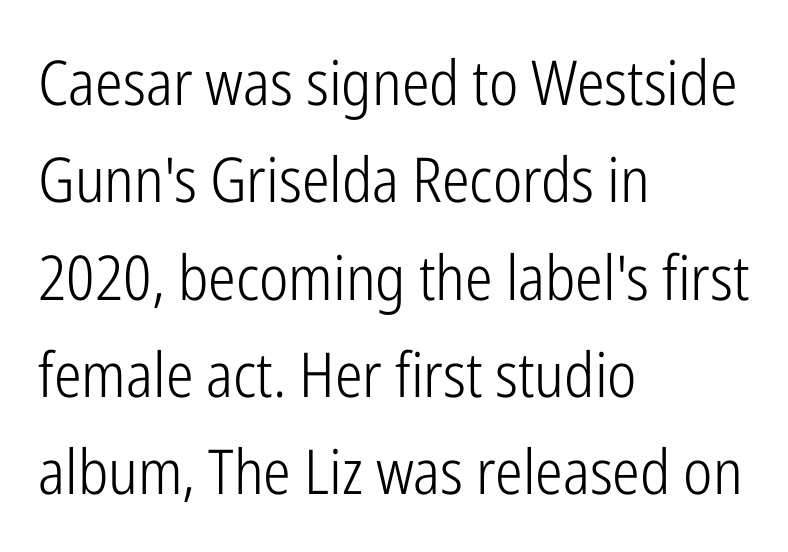
Q: Is the text bold? A: No.
Q: Is the text italic (slanted)? A: No, it is upright.
Q: Is the typeface a serif or a sans-serif typeface? A: Sans-serif.
Q: Is the text underlined? A: No.
Q: How is the paragraph aligned? A: Left-aligned.
Q: Is the spacing between letters normal or unusually wide? A: Normal.
Q: Is the spacing between lines tight, normal or loose? A: Normal.
Q: Width (condensed, normal, or wide)? A: Condensed.
Q: Stroke contrast? A: Low.
Q: x-height? A: Medium.
Q: Monospaced? A: No.
